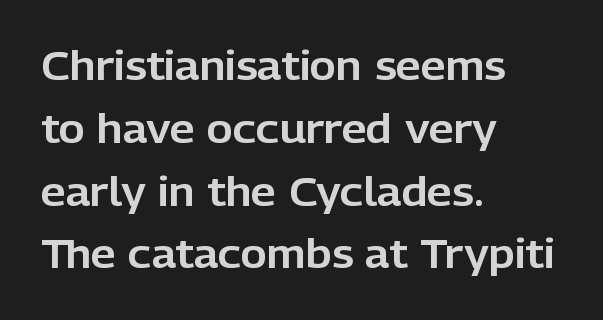
{"serif": "no", "italic": "no", "width": "normal", "stroke_contrast": "low", "x_height": "medium", "monospaced": "no", "underline": "no", "align": "left", "line_spacing": "normal", "line_spacing_ratio": 1.57, "letter_spacing": "normal", "letter_spacing_em": 0.0, "glyph_px": 40}
